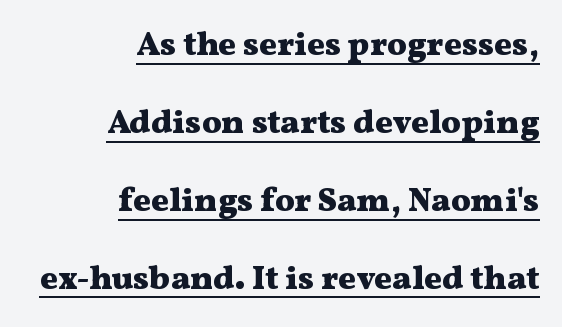
Q: Is the text bold? A: Yes.
Q: Is the text italic (slanted)? A: No, it is upright.
Q: Is the typeface a serif or a sans-serif typeface? A: Serif.
Q: Is the text underlined? A: Yes.
Q: How is the paragraph aligned? A: Right-aligned.
Q: Is the spacing between letters normal or unusually wide? A: Normal.
Q: Is the spacing between lines tight, normal or loose? A: Loose.
Q: Width (condensed, normal, or wide)? A: Wide.
Q: Stroke contrast? A: Medium.
Q: x-height? A: Medium.
Q: Monospaced? A: No.
